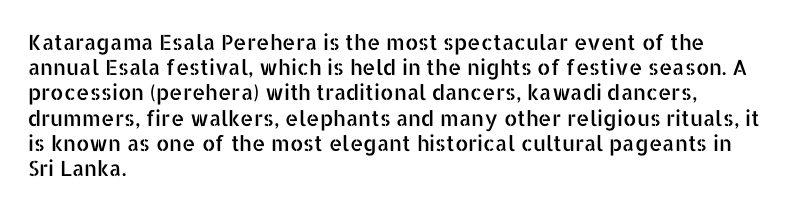
The image shows 21 px text type, upright; set left-aligned, line spacing 1.2x, normal letter spacing, not underlined.
